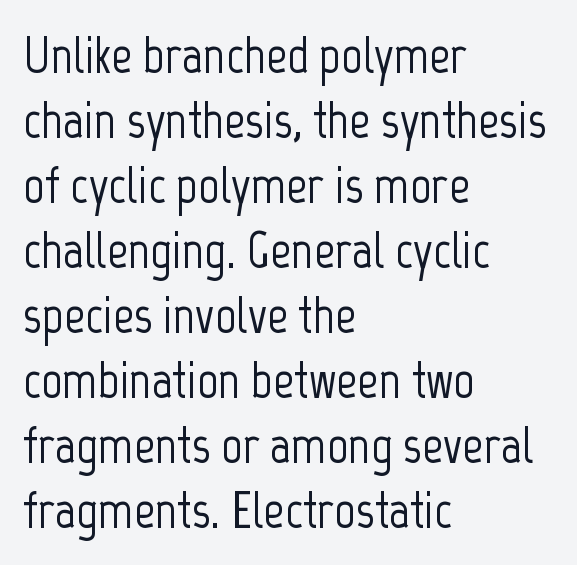
{"serif": "no", "italic": "no", "width": "condensed", "stroke_contrast": "low", "x_height": "medium", "monospaced": "no", "underline": "no", "align": "left", "line_spacing": "normal", "line_spacing_ratio": 1.25, "letter_spacing": "normal", "letter_spacing_em": 0.0, "glyph_px": 52}
